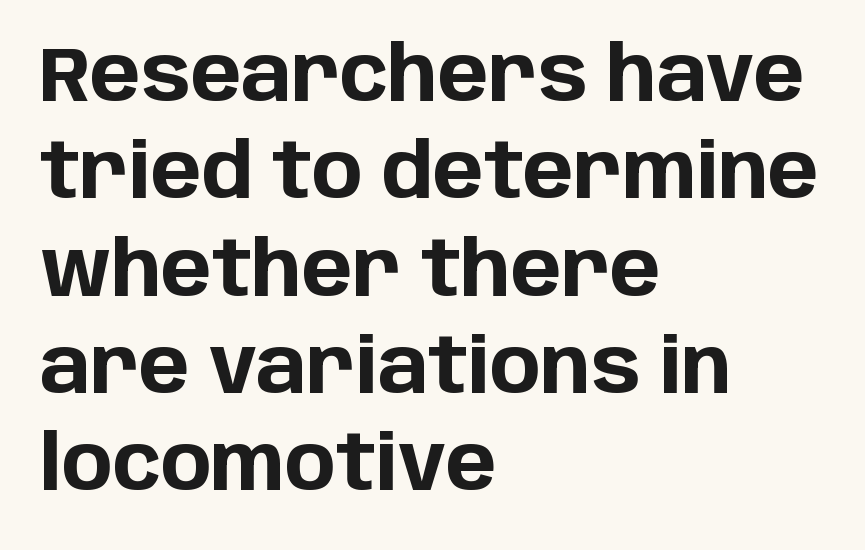
Q: Is the text bold? A: Yes.
Q: Is the text italic (slanted)? A: No, it is upright.
Q: Is the typeface a serif or a sans-serif typeface? A: Sans-serif.
Q: Is the text underlined? A: No.
Q: How is the paragraph aligned? A: Left-aligned.
Q: Is the spacing between letters normal or unusually wide? A: Normal.
Q: Is the spacing between lines tight, normal or loose? A: Normal.
Q: Width (condensed, normal, or wide)? A: Normal.
Q: Stroke contrast? A: Low.
Q: x-height? A: Large.
Q: Monospaced? A: No.
